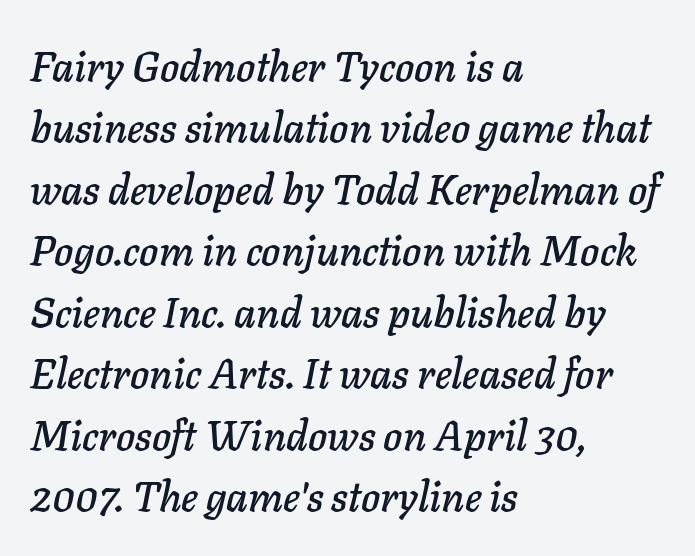
{"italic": "yes", "lean": "right", "slant_degrees": 11, "width": "normal", "stroke_contrast": "low", "x_height": "medium", "monospaced": "no", "underline": "no", "align": "left", "line_spacing": "normal", "line_spacing_ratio": 1.5, "letter_spacing": "normal", "letter_spacing_em": 0.0, "glyph_px": 41}
